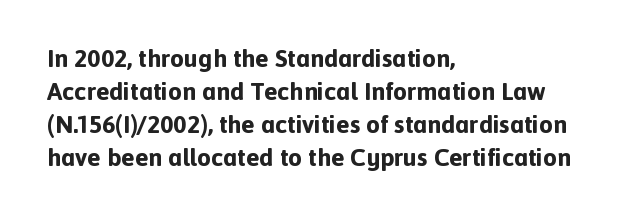
The image shows 25 px bold type, upright; set left-aligned, normal line spacing (1.32x), normal letter spacing, not underlined.
